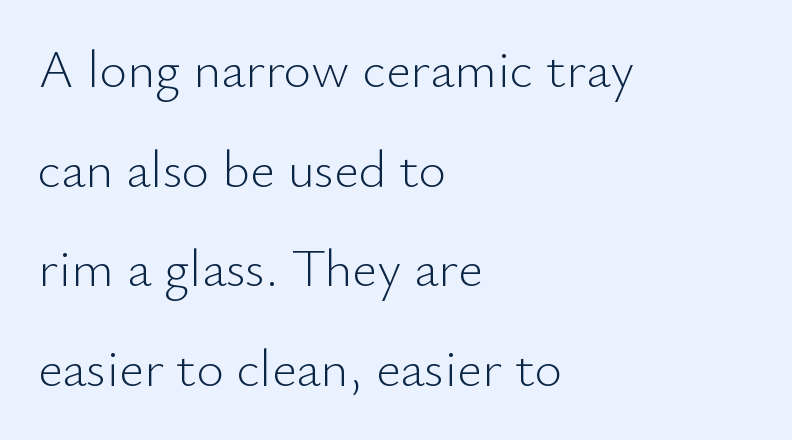
The image shows 53 px light sans-serif type, upright; set left-aligned, line spacing 1.88x, normal letter spacing, not underlined; low stroke contrast and a small x-height.
